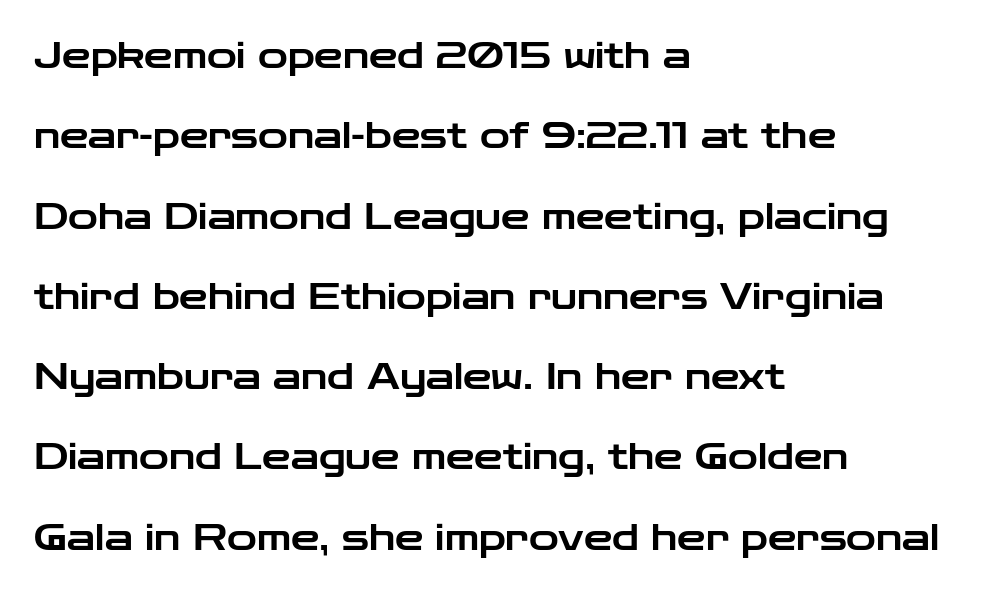
Q: Is the text italic (slanted)? A: No, it is upright.
Q: Is the typeface a serif or a sans-serif typeface? A: Sans-serif.
Q: Is the text underlined? A: No.
Q: How is the paragraph aligned? A: Left-aligned.
Q: Is the spacing between letters normal or unusually wide? A: Normal.
Q: Is the spacing between lines tight, normal or loose? A: Loose.
Q: Width (condensed, normal, or wide)? A: Wide.
Q: Stroke contrast? A: Low.
Q: x-height? A: Medium.
Q: Monospaced? A: No.
